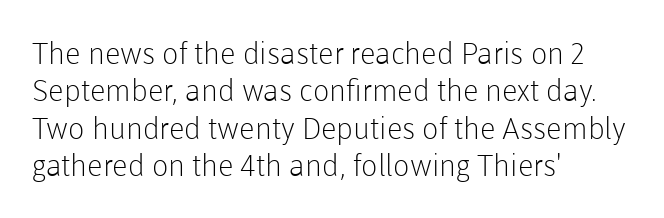
Q: Is the text bold? A: No.
Q: Is the text italic (slanted)? A: No, it is upright.
Q: Is the typeface a serif or a sans-serif typeface? A: Sans-serif.
Q: Is the text underlined? A: No.
Q: How is the paragraph aligned? A: Left-aligned.
Q: Is the spacing between letters normal or unusually wide? A: Normal.
Q: Is the spacing between lines tight, normal or loose? A: Normal.
Q: Width (condensed, normal, or wide)? A: Normal.
Q: Stroke contrast? A: Low.
Q: x-height? A: Medium.
Q: Monospaced? A: No.
